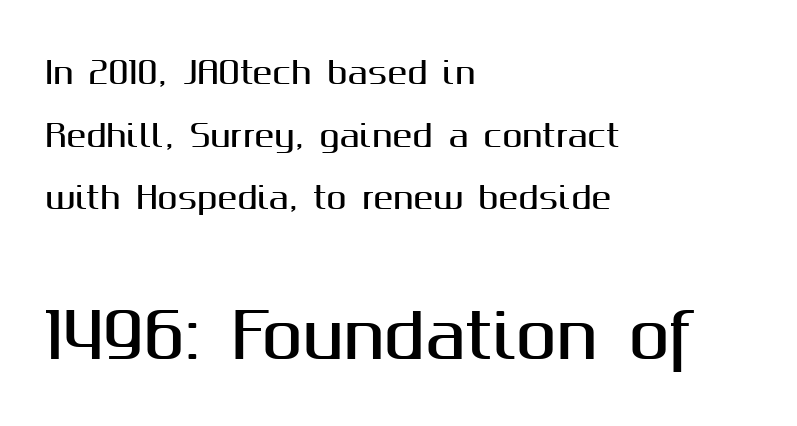
Q: Is the text italic (slanted)? A: No, it is upright.
Q: Is the typeface a serif or a sans-serif typeface? A: Sans-serif.
Q: Is the text underlined? A: No.
Q: How is the paragraph aligned? A: Left-aligned.
Q: Is the spacing between letters normal or unusually wide? A: Normal.
Q: Is the spacing between lines tight, normal or loose? A: Loose.
Q: Which block of text is set in a larger size, the first (top) or the second (bottom)? A: The second (bottom) one.
Q: Width (condensed, normal, or wide)? A: Normal.
Q: Stroke contrast? A: Medium.
Q: x-height? A: Medium.
Q: Monospaced? A: No.
